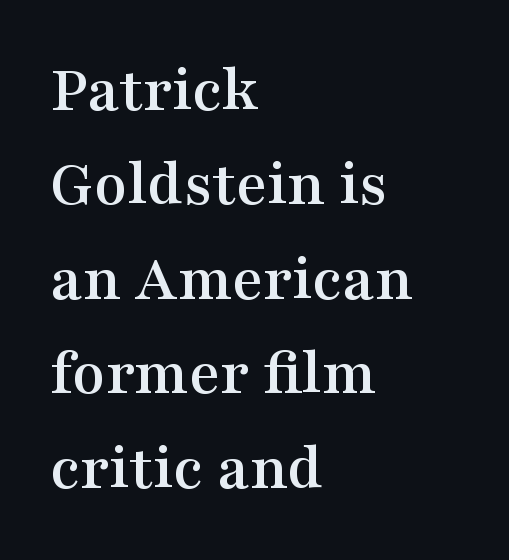
Q: Is the text italic (slanted)? A: No, it is upright.
Q: Is the typeface a serif or a sans-serif typeface? A: Serif.
Q: Is the text underlined? A: No.
Q: How is the paragraph aligned? A: Left-aligned.
Q: Is the spacing between letters normal or unusually wide? A: Normal.
Q: Is the spacing between lines tight, normal or loose? A: Normal.
Q: Width (condensed, normal, or wide)? A: Wide.
Q: Stroke contrast? A: Medium.
Q: x-height? A: Medium.
Q: Monospaced? A: No.
